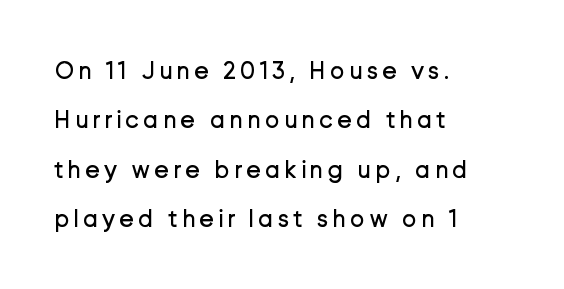
{"italic": "no", "bold": "no", "underline": "no", "align": "left", "line_spacing": "loose", "line_spacing_ratio": 1.98, "glyph_px": 25}
